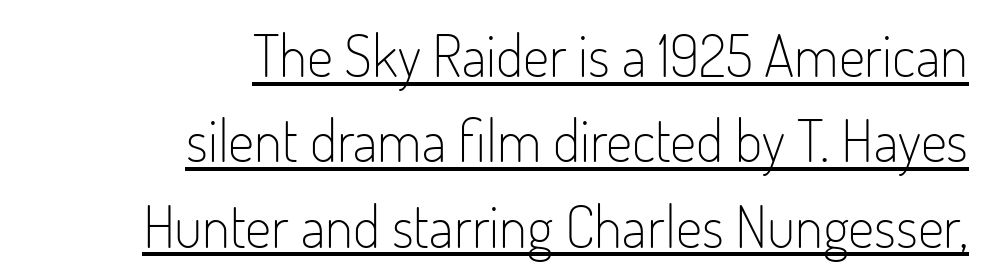
This rendering employs a face without finishing strokes, i.e., a sans-serif. Character widths vary here, with narrow letters taking less room than wide ones. A continuous stroke trails under the words, as in a hyperlink. This reads as an unemphasized weight, regular at the heaviest. Where is the straight margin? On the right.
